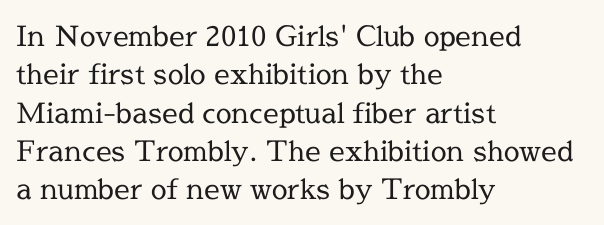
Q: Is the text bold? A: No.
Q: Is the text italic (slanted)? A: No, it is upright.
Q: Is the typeface a serif or a sans-serif typeface? A: Serif.
Q: Is the text underlined? A: No.
Q: How is the paragraph aligned? A: Left-aligned.
Q: Is the spacing between letters normal or unusually wide? A: Normal.
Q: Is the spacing between lines tight, normal or loose? A: Normal.
Q: Width (condensed, normal, or wide)? A: Normal.
Q: x-height? A: Medium.
Q: Monospaced? A: No.
